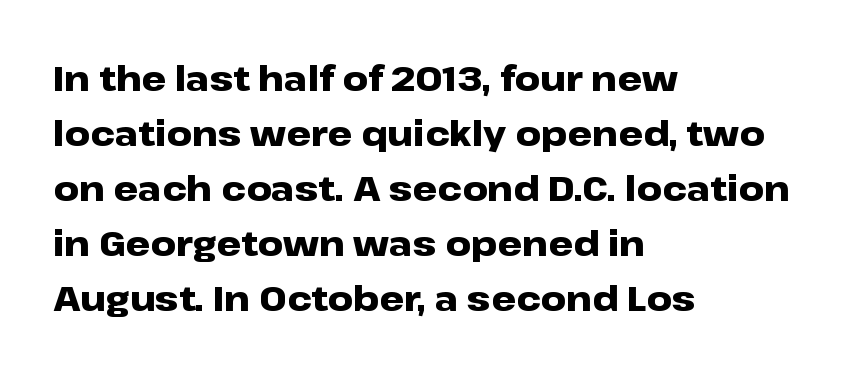
Every letter is thick-stroked: bold, no question. Do the letters lean? They stand straight. One glance says typical: line gaps are just what's usual. The text block is weighted toward the left margin, trailing off unevenly rightward. Bare-footed words on every line. The rendering shows plain stroke endings on the letterforms — a sans-serif design.
